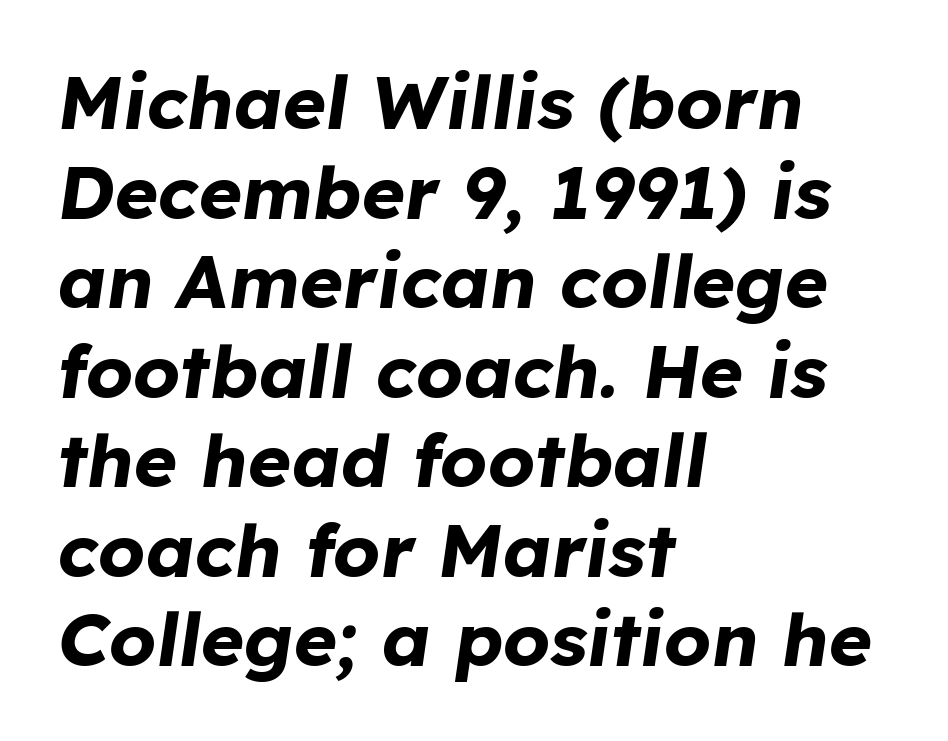
{"italic": "yes", "lean": "right", "slant_degrees": 8, "bold": "yes", "weight": "bold", "width": "normal", "stroke_contrast": "low", "x_height": "medium", "monospaced": "no", "underline": "no", "align": "left", "line_spacing_ratio": 1.21, "letter_spacing": "normal", "letter_spacing_em": 0.0, "glyph_px": 74}
